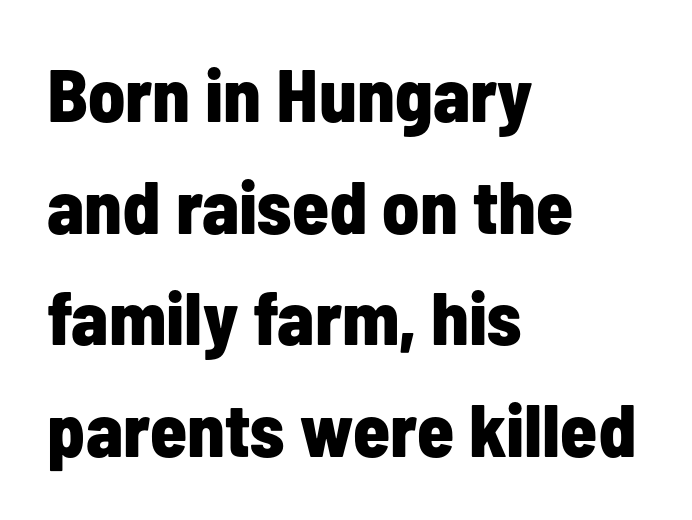
Strokes here are thick enough to call this a true bold. The rendering keeps characters at their native spacing. Bare-footed words on every line. Do the characters align in a grid? No, the font is proportional. Posture: straight, roman, zero tilt. Letterform terminals end flat and unadorned throughout the passage.
